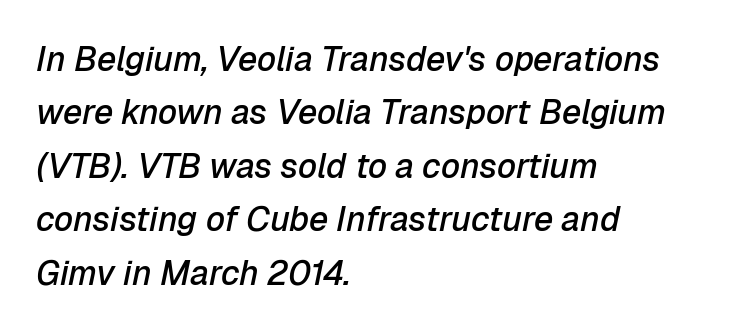
{"italic": "yes", "lean": "right", "slant_degrees": 12, "bold": "semi", "weight": "semibold", "width": "normal", "stroke_contrast": "low", "x_height": "medium", "monospaced": "no", "underline": "no", "align": "left", "line_spacing": "normal", "line_spacing_ratio": 1.57, "letter_spacing": "normal", "letter_spacing_em": 0.0, "glyph_px": 34}
